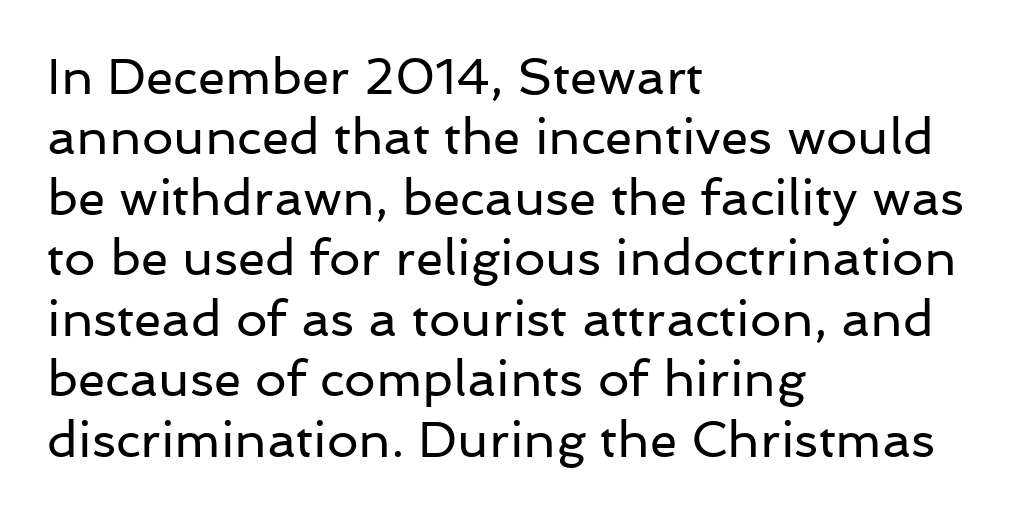
The image shows 50 px regular-weight sans-serif type, upright; set left-aligned, line spacing 1.21x, normal letter spacing, not underlined; low stroke contrast and a medium x-height.
